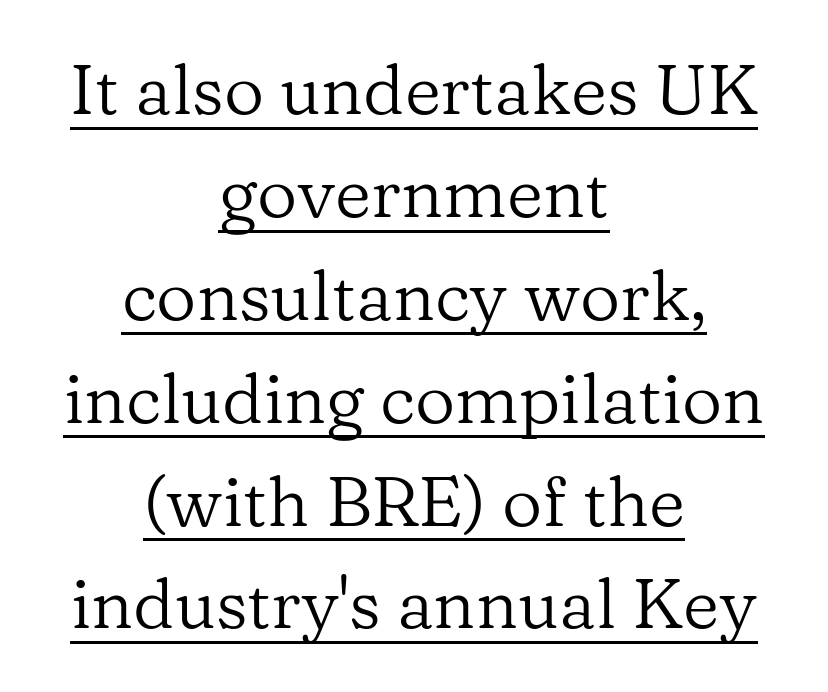
Q: Is the text bold? A: No.
Q: Is the text italic (slanted)? A: No, it is upright.
Q: Is the typeface a serif or a sans-serif typeface? A: Serif.
Q: Is the text underlined? A: Yes.
Q: How is the paragraph aligned? A: Centered.
Q: Is the spacing between letters normal or unusually wide? A: Normal.
Q: Is the spacing between lines tight, normal or loose? A: Normal.
Q: Width (condensed, normal, or wide)? A: Normal.
Q: Stroke contrast? A: Low.
Q: x-height? A: Medium.
Q: Monospaced? A: No.
